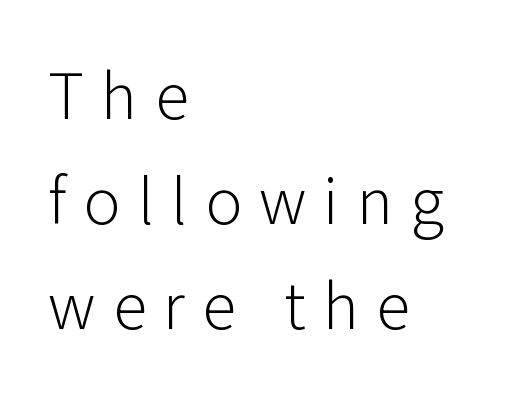
The image shows 69 px light sans-serif type, upright; set left-aligned, normal line spacing (1.52x), unusually wide letter spacing (+0.25 em), not underlined; low stroke contrast and a medium x-height.
